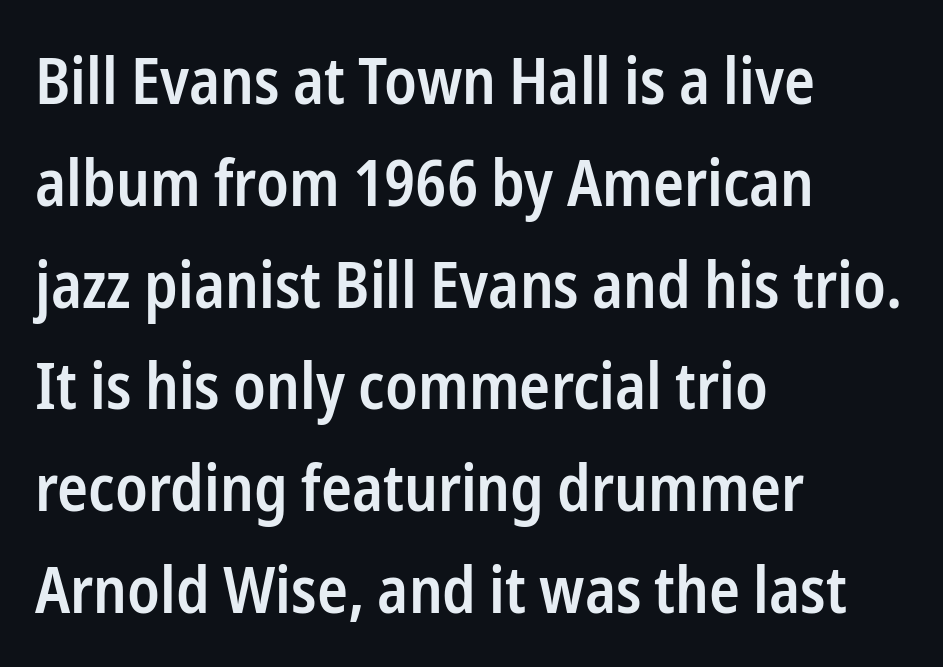
{"serif": "no", "italic": "no", "bold": "semi", "weight": "semibold", "width": "condensed", "stroke_contrast": "low", "x_height": "medium", "monospaced": "no", "underline": "no", "align": "left", "line_spacing": "normal", "line_spacing_ratio": 1.59, "letter_spacing": "normal", "letter_spacing_em": 0.0, "glyph_px": 64}
